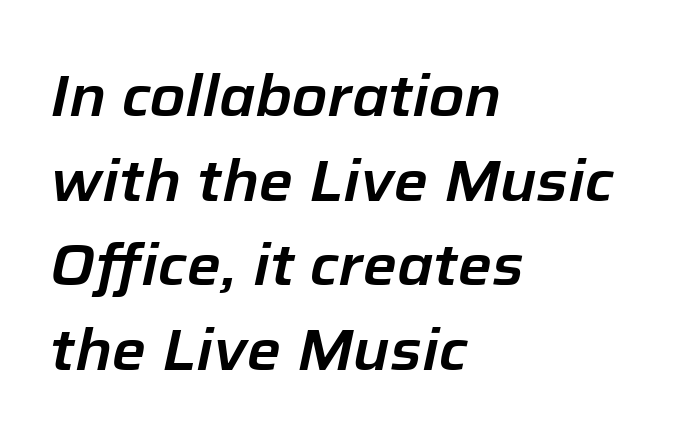
Q: Is the text italic (slanted)? A: Yes, it leans right by about 12 degrees.
Q: Is the text underlined? A: No.
Q: How is the paragraph aligned? A: Left-aligned.
Q: Is the spacing between letters normal or unusually wide? A: Normal.
Q: Is the spacing between lines tight, normal or loose? A: Normal.
Q: Width (condensed, normal, or wide)? A: Normal.
Q: Stroke contrast? A: Low.
Q: x-height? A: Medium.
Q: Monospaced? A: No.
